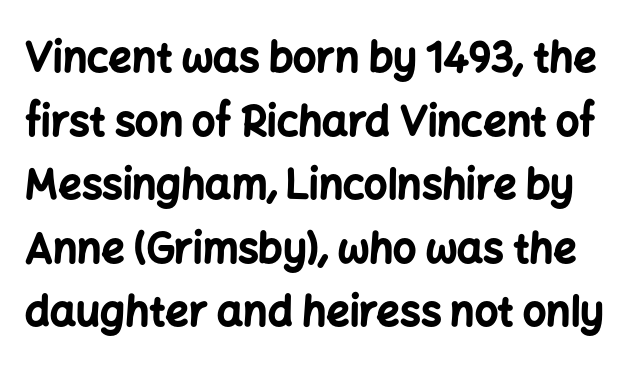
The image shows 41 px bold sans-serif type, upright; set normal line spacing (1.55x), normal letter spacing, not underlined; low stroke contrast and a medium x-height.
